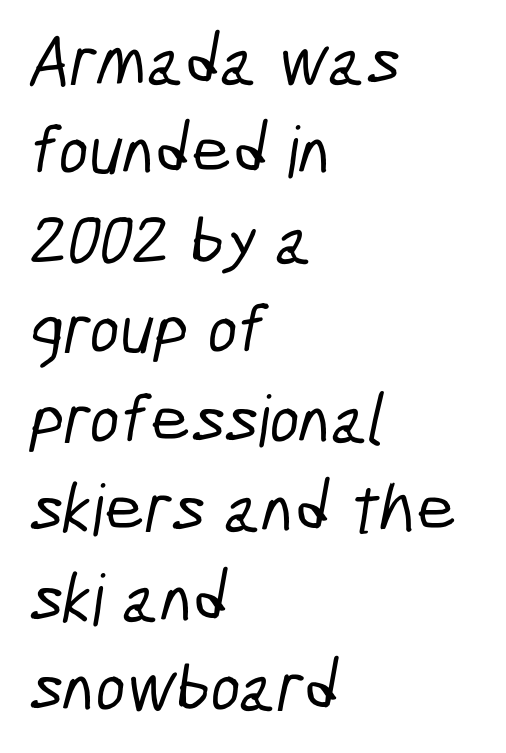
{"serif": "no", "width": "condensed", "stroke_contrast": "low", "x_height": "medium", "monospaced": "no", "underline": "no", "align": "left", "line_spacing": "normal", "line_spacing_ratio": 1.26, "letter_spacing": "normal", "letter_spacing_em": 0.0, "glyph_px": 71}
